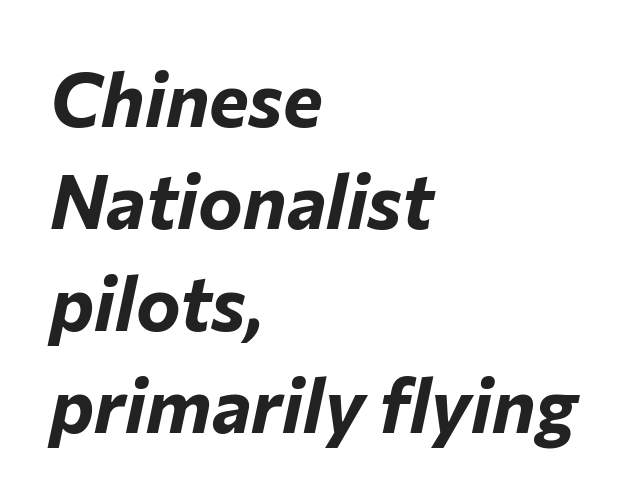
{"italic": "yes", "lean": "right", "slant_degrees": 12, "bold": "yes", "weight": "bold", "width": "normal", "stroke_contrast": "low", "x_height": "medium", "monospaced": "no", "underline": "no", "align": "left", "line_spacing": "normal", "line_spacing_ratio": 1.36, "letter_spacing": "normal", "letter_spacing_em": 0.0, "glyph_px": 75}
